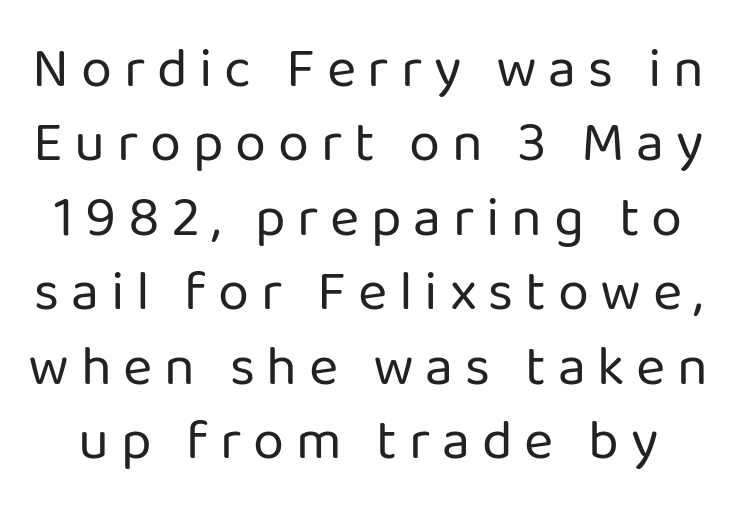
Has an underline been added? It has not. Every stem runs plumb, perpendicular to the baseline. The letterforms sit at book weight or below. Think of a printed novel: that variable character pitch is what you see here.
